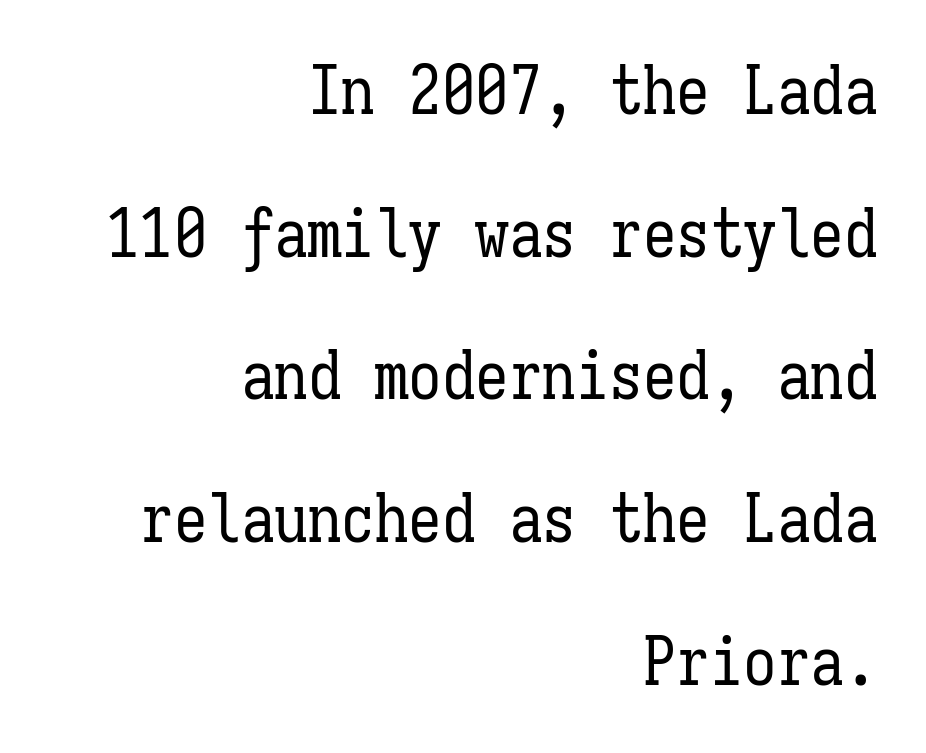
The image shows 67 px regular-weight, condensed type, upright, monospaced; set right-aligned, loose line spacing (2.13x), normal letter spacing, not underlined; low stroke contrast and a medium x-height.
